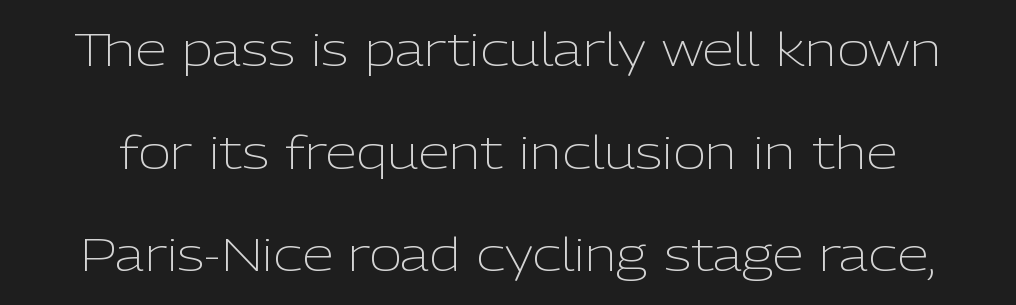
The image shows 45 px light sans-serif type, upright; set loose line spacing (2.28x), normal letter spacing, not underlined; low stroke contrast and a medium x-height.
